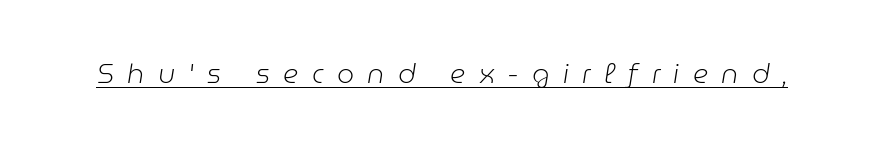
Q: Is the text bold? A: No.
Q: Is the text italic (slanted)? A: Yes, it leans right by about 9 degrees.
Q: Is the text underlined? A: Yes.
Q: Is the spacing between letters normal or unusually wide? A: Unusually wide.
